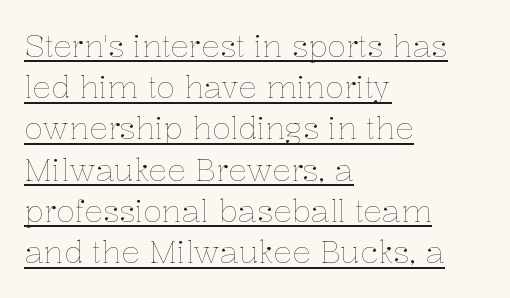
Q: Is the text bold? A: No.
Q: Is the text italic (slanted)? A: No, it is upright.
Q: Is the text underlined? A: Yes.
Q: How is the paragraph aligned? A: Left-aligned.
Q: Is the spacing between letters normal or unusually wide? A: Normal.
Q: Is the spacing between lines tight, normal or loose? A: Normal.
Q: Width (condensed, normal, or wide)? A: Normal.
Q: Stroke contrast? A: Low.
Q: x-height? A: Medium.
Q: Monospaced? A: No.
